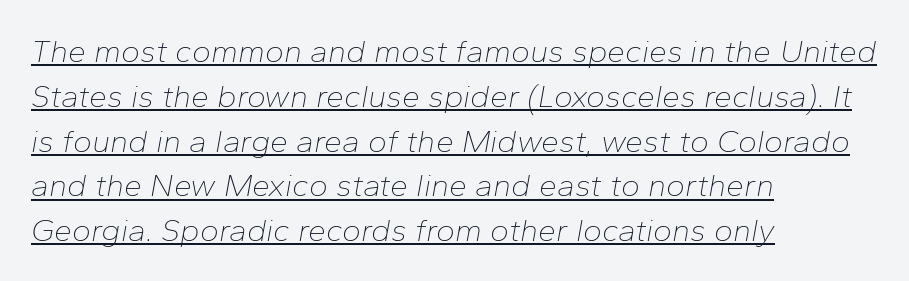
Q: Is the text bold? A: No.
Q: Is the text italic (slanted)? A: Yes, it leans right by about 10 degrees.
Q: Is the text underlined? A: Yes.
Q: How is the paragraph aligned? A: Left-aligned.
Q: Is the spacing between letters normal or unusually wide? A: Normal.
Q: Is the spacing between lines tight, normal or loose? A: Normal.
Q: Width (condensed, normal, or wide)? A: Normal.
Q: Stroke contrast? A: Low.
Q: x-height? A: Medium.
Q: Monospaced? A: No.
